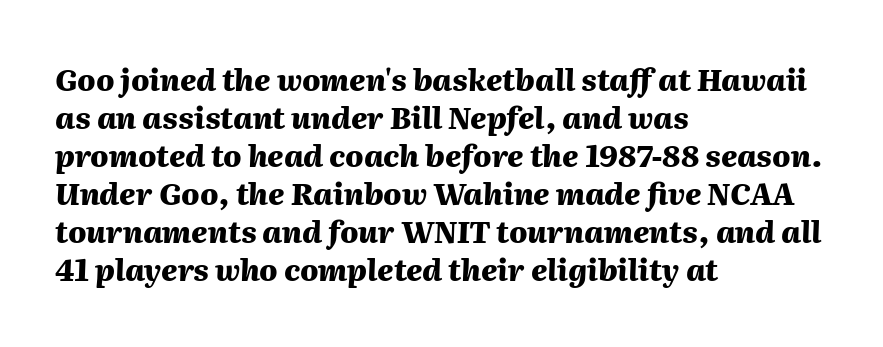
Q: Is the text bold? A: Yes.
Q: Is the text italic (slanted)? A: Yes, it leans right by about 2 degrees.
Q: Is the text underlined? A: No.
Q: How is the paragraph aligned? A: Left-aligned.
Q: Is the spacing between letters normal or unusually wide? A: Normal.
Q: Is the spacing between lines tight, normal or loose? A: Normal.
Q: Width (condensed, normal, or wide)? A: Normal.
Q: Stroke contrast? A: Medium.
Q: x-height? A: Medium.
Q: Monospaced? A: No.
